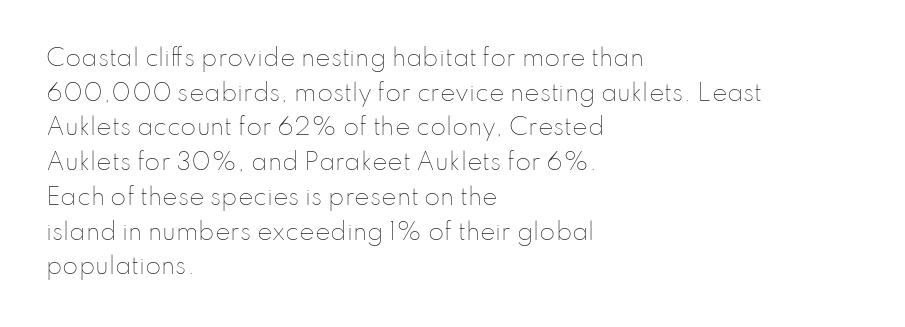
Vertical strokes here are truly vertical. Is the block centered? No — it sits flush against the left margin. Standard letterfit; no display-style spreading of the glyphs. This is not heavy type; no bold has been used.
